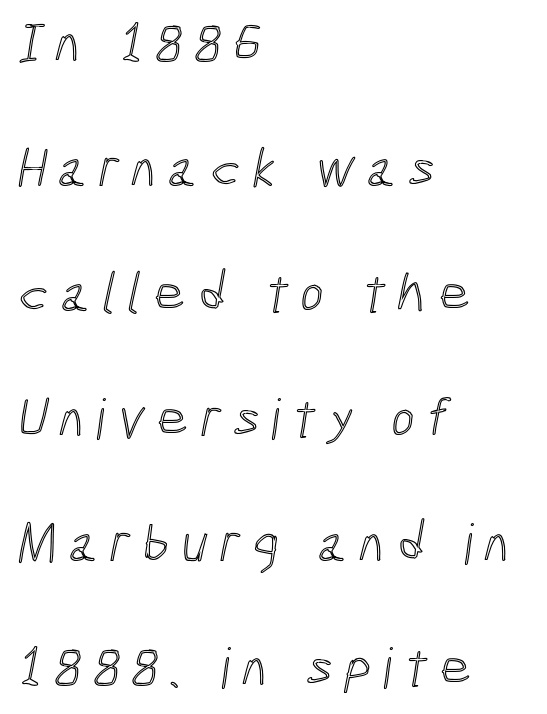
A clean baseline with only descenders dipping below it. If you measured baseline to baseline, you'd find a long distance. Where is the straight margin? On the left. This sample has the flowing, uneven cadence of proportional lettering. Short note: letters widely spaced.
